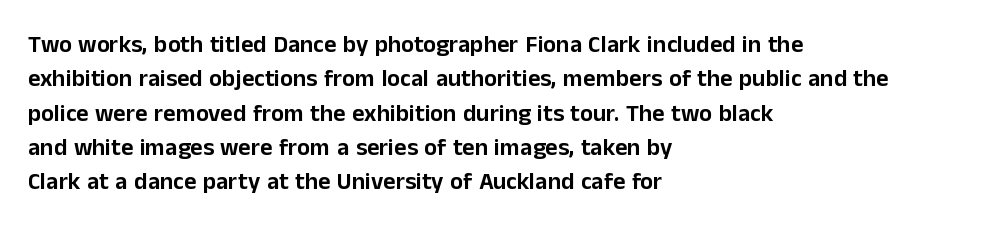
The image shows 24 px text type, upright; set left-aligned, normal line spacing (1.43x), normal letter spacing, not underlined.
